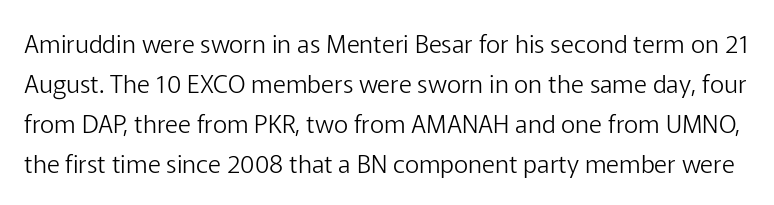
Q: Is the text bold? A: No.
Q: Is the text italic (slanted)? A: No, it is upright.
Q: Is the text underlined? A: No.
Q: Is the spacing between letters normal or unusually wide? A: Normal.
Q: Is the spacing between lines tight, normal or loose? A: Normal.
